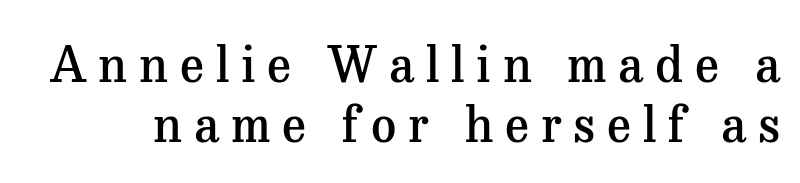
Moderately thickened strokes mark this as semibold type. You could not count columns in this text — the font is proportionally spaced. Yep, those are serifs on the letters. Any mark beneath the type? The region is blank.
